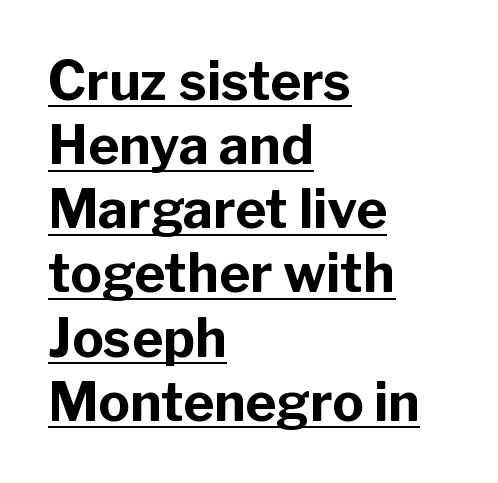
Looks like regular typesetting: each glyph gets only the width it needs. In terms of letterform style, serifs are entirely absent. Looks like someone drew a line under every word here. Posture: upright roman. Teacher's note: observe the even left margin — that is flush-left alignment. Thick stems and heavy bowls — unmistakably bold.
